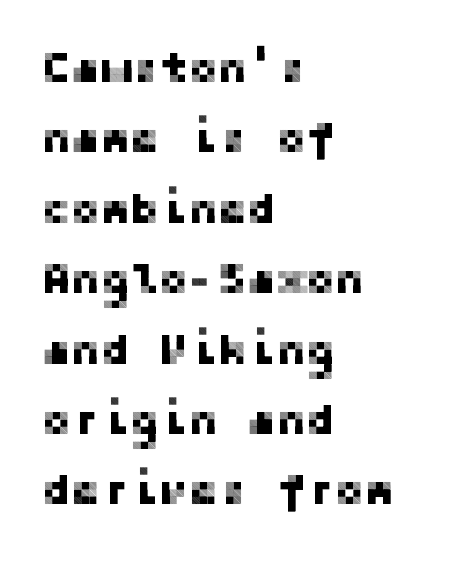
Whoever set this chose a conventional vertical rhythm. The horizontal fit of the characters is conventional and even. The passage shown is typeset with a sans-serif family. It's the straight-up-and-down kind of type. Decoration check: the copy has no underline. These lines stack with their left ends in a neat column.
